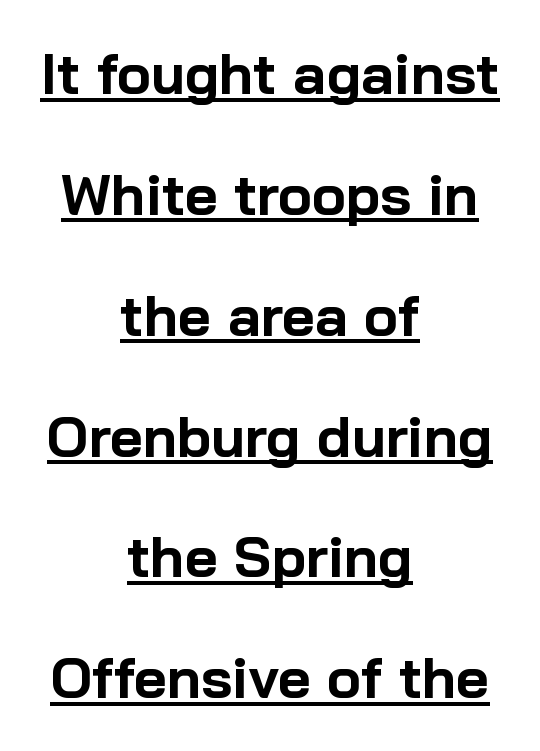
{"serif": "no", "italic": "no", "bold": "yes", "weight": "bold", "width": "normal", "stroke_contrast": "low", "x_height": "medium", "monospaced": "no", "underline": "yes", "align": "center", "line_spacing": "loose", "line_spacing_ratio": 2.12, "letter_spacing": "normal", "letter_spacing_em": 0.0, "glyph_px": 57}
